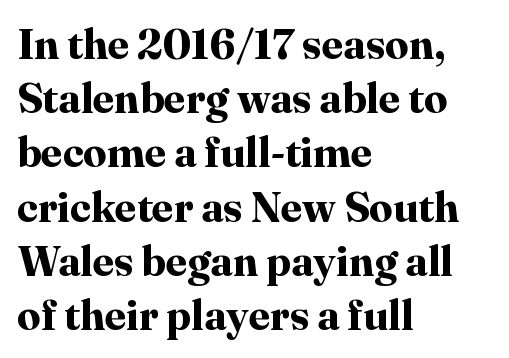
Spacing verdict: proportional, widths tailored to each character. Caption: bold face, heavy strokes. Which margin do the lines hug? The left one — the right edge is uneven. Notice how the stems are strictly vertical — no italics here. The typeface chosen for these lines features serifs.
